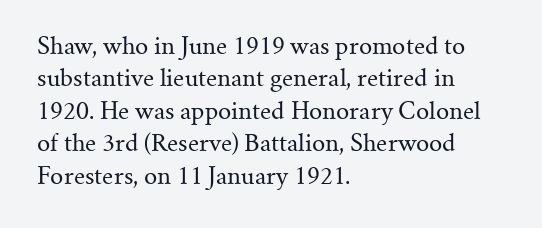
{"italic": "no", "bold": "no", "underline": "no", "align": "left", "line_spacing": "normal", "line_spacing_ratio": 1.41, "letter_spacing": "normal", "letter_spacing_em": 0.0, "glyph_px": 23}
